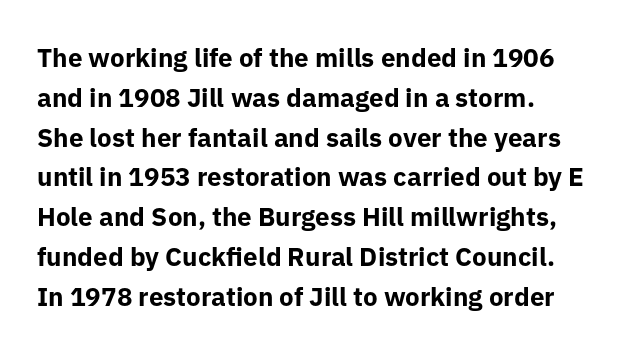
{"italic": "no", "bold": "yes", "underline": "no", "line_spacing": "normal", "line_spacing_ratio": 1.53, "letter_spacing": "normal", "letter_spacing_em": 0.0, "glyph_px": 26}
